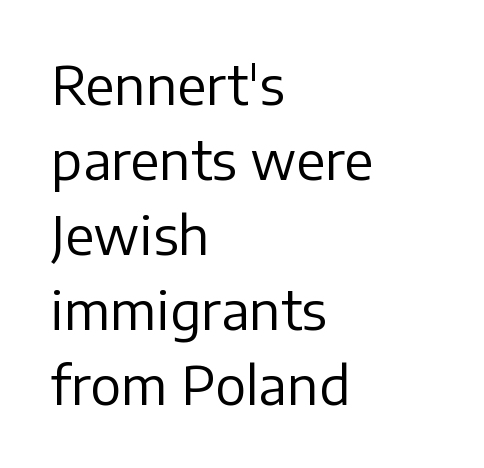
The image shows 52 px regular-weight sans-serif type, upright; set left-aligned, normal line spacing (1.44x), normal letter spacing, not underlined; low stroke contrast and a medium x-height.
